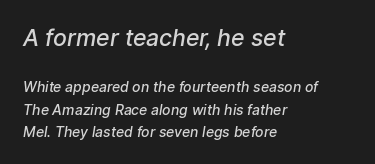
{"bold": "semi", "underline": "no", "align": "left", "line_spacing": "normal", "line_spacing_ratio": 1.6, "letter_spacing": "normal", "letter_spacing_em": 0.0, "larger_block": "first", "size_ratio": 1.64, "glyph_px": 23}
